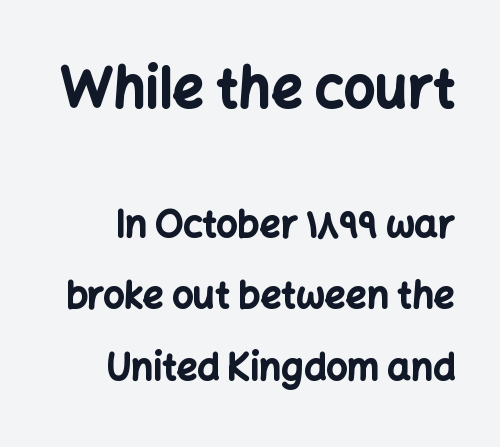
{"serif": "no", "italic": "no", "bold": "yes", "weight": "bold", "width": "normal", "stroke_contrast": "low", "x_height": "medium", "monospaced": "no", "underline": "no", "align": "right", "line_spacing": "loose", "line_spacing_ratio": 1.94, "letter_spacing": "normal", "letter_spacing_em": 0.0, "larger_block": "first", "size_ratio": 1.49, "glyph_px": 55}
